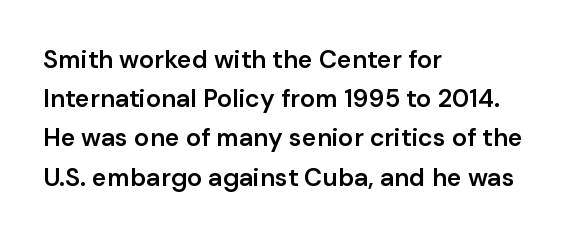
{"italic": "no", "bold": "semi", "underline": "no", "align": "left", "line_spacing": "normal", "line_spacing_ratio": 1.57, "letter_spacing": "normal", "letter_spacing_em": 0.0, "glyph_px": 25}
